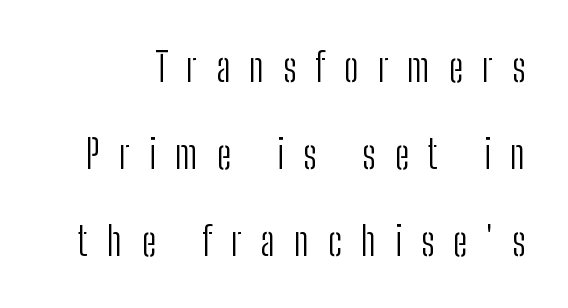
Q: Is the text bold? A: No.
Q: Is the text italic (slanted)? A: No, it is upright.
Q: Is the typeface a serif or a sans-serif typeface? A: Sans-serif.
Q: Is the text underlined? A: No.
Q: Is the spacing between letters normal or unusually wide? A: Unusually wide.
Q: Is the spacing between lines tight, normal or loose? A: Loose.
Q: Width (condensed, normal, or wide)? A: Condensed.
Q: Stroke contrast? A: Low.
Q: x-height? A: Medium.
Q: Monospaced? A: No.
